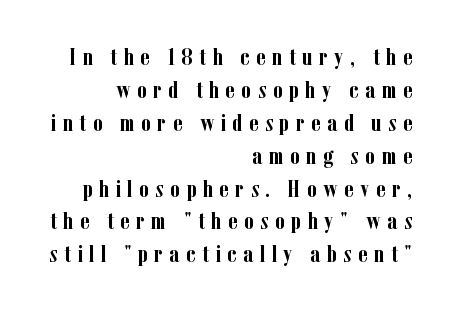
Q: Is the text bold? A: Yes.
Q: Is the text italic (slanted)? A: No, it is upright.
Q: Is the text underlined? A: No.
Q: How is the paragraph aligned? A: Right-aligned.
Q: Is the spacing between letters normal or unusually wide? A: Unusually wide.
Q: Is the spacing between lines tight, normal or loose? A: Normal.
